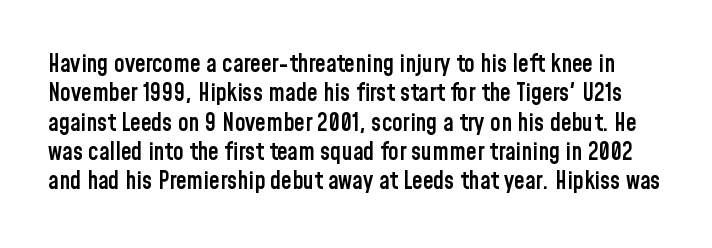
{"italic": "no", "bold": "semi", "underline": "no", "line_spacing_ratio": 1.22, "letter_spacing": "normal", "letter_spacing_em": 0.0, "glyph_px": 24}
